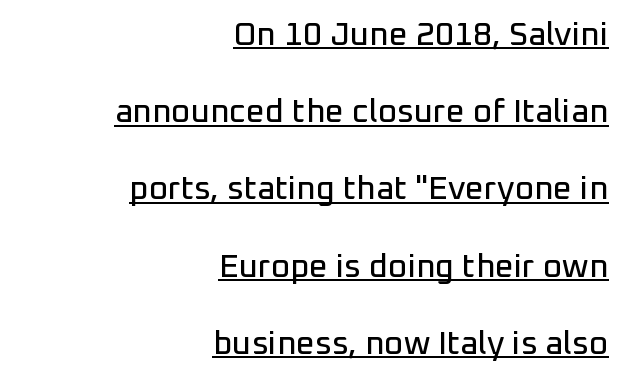
The image shows 33 px sans-serif type, upright; set right-aligned, loose line spacing (2.34x), normal letter spacing, underlined; low stroke contrast and a medium x-height.
